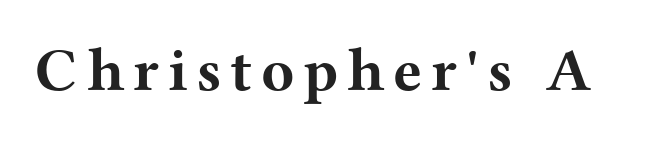
A roman cut, with each character standing at attention. Is this a fixed-width face? No — the glyphs have proportional, varying widths. This is serif lettering, the kind often seen in printed books. The glyphs are unaccompanied by any horizontal stroke below them.
